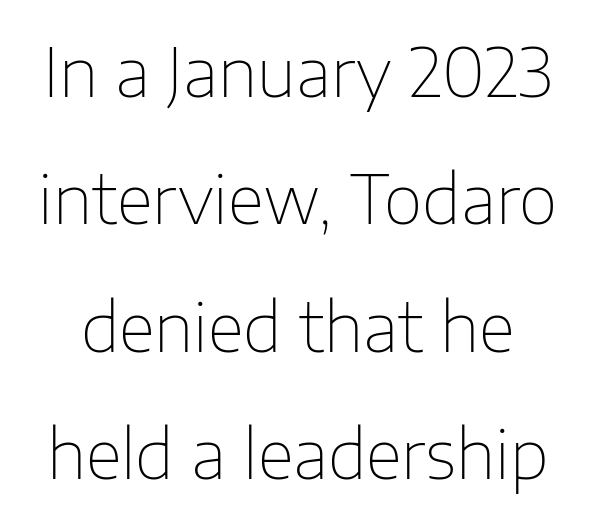
Proportional: the letters do not fall into vertical columns. This sample trades compactness for vertical openness between lines. What kind of face is this? One without serifs — a sans. A quiet, ordinary-to-light weight characterises the typeface.
